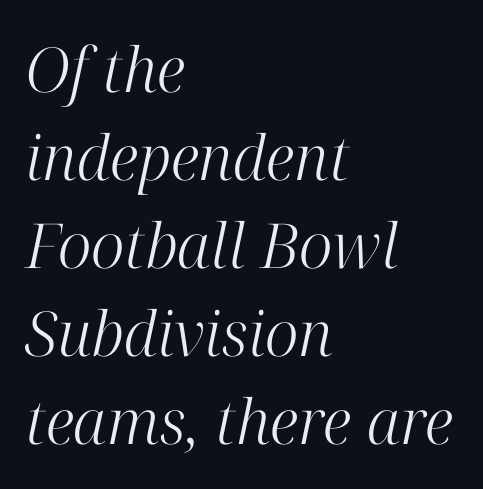
{"serif": "yes", "italic": "yes", "lean": "right", "slant_degrees": 12, "bold": "no", "weight": "light", "width": "normal", "stroke_contrast": "high", "x_height": "medium", "monospaced": "no", "underline": "no", "align": "left", "line_spacing": "normal", "line_spacing_ratio": 1.42, "letter_spacing": "normal", "letter_spacing_em": 0.0, "glyph_px": 62}
